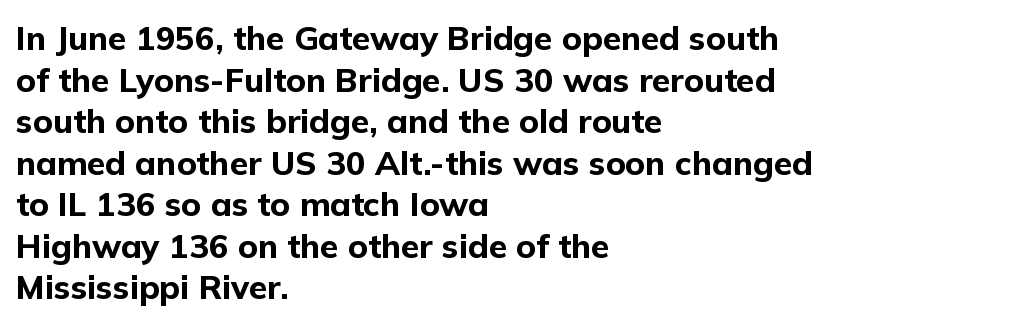
The letters carry no serifs — their stems end cleanly without finishing strokes. This rendering leaves character spacing at its baseline value. The lettering holds an erect, upright posture throughout. Quick note: underline off. The rendering uses a bold face; every stroke is thick and dark. Leading: standard.
